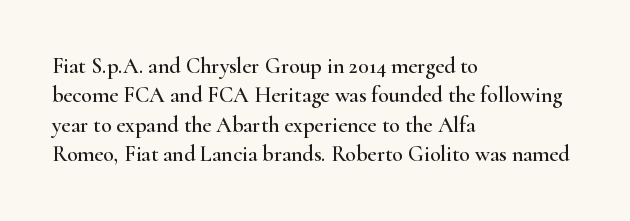
Q: Is the text italic (slanted)? A: No, it is upright.
Q: Is the text underlined? A: No.
Q: How is the paragraph aligned? A: Left-aligned.
Q: Is the spacing between letters normal or unusually wide? A: Normal.
Q: Is the spacing between lines tight, normal or loose? A: Normal.
